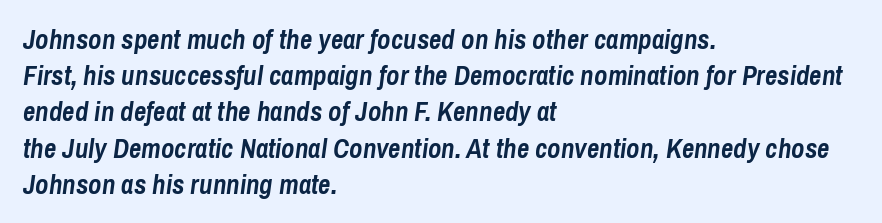
{"italic": "yes", "lean": "right", "slant_degrees": 8, "bold": "yes", "underline": "no", "align": "left", "line_spacing": "normal", "line_spacing_ratio": 1.34, "letter_spacing": "normal", "letter_spacing_em": 0.0, "glyph_px": 27}
